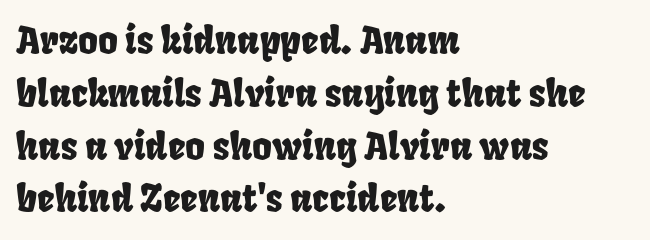
The image shows 38 px condensed type; set left-aligned, normal line spacing (1.39x), normal letter spacing, not underlined; low stroke contrast and a large x-height.
